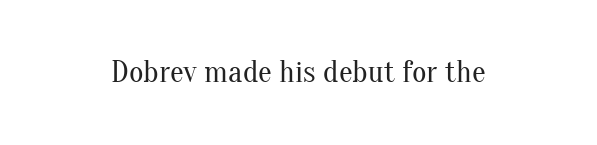
{"serif": "yes", "italic": "no", "bold": "no", "weight": "regular", "width": "normal", "stroke_contrast": "medium", "x_height": "small", "monospaced": "no", "underline": "no", "letter_spacing": "normal", "letter_spacing_em": 0.0, "glyph_px": 31}
